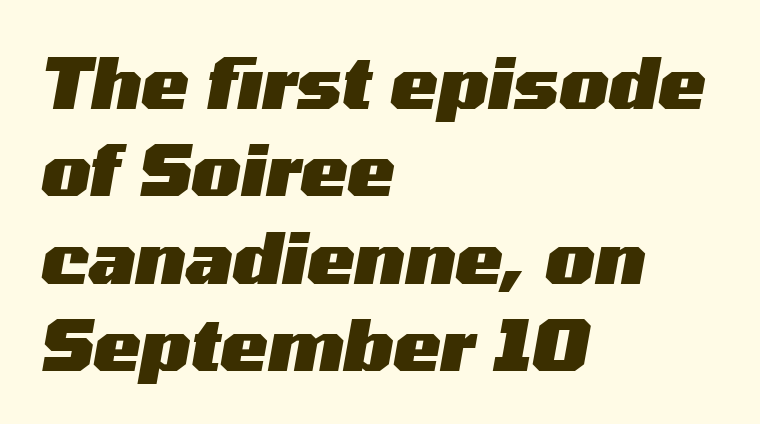
Q: Is the text bold? A: Yes.
Q: Is the text italic (slanted)? A: Yes, it leans right by about 10 degrees.
Q: Is the text underlined? A: No.
Q: How is the paragraph aligned? A: Left-aligned.
Q: Is the spacing between letters normal or unusually wide? A: Normal.
Q: Width (condensed, normal, or wide)? A: Wide.
Q: Stroke contrast? A: Medium.
Q: x-height? A: Medium.
Q: Monospaced? A: No.
